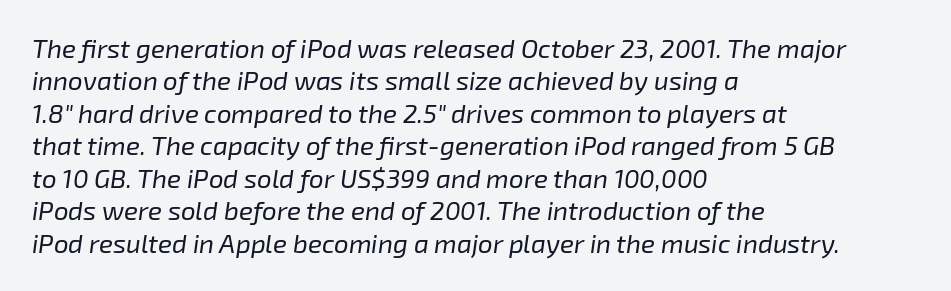
{"italic": "yes", "lean": "right", "slant_degrees": 8, "bold": "no", "underline": "no", "align": "left", "line_spacing": "normal", "line_spacing_ratio": 1.25, "letter_spacing": "normal", "letter_spacing_em": 0.0, "glyph_px": 26}
